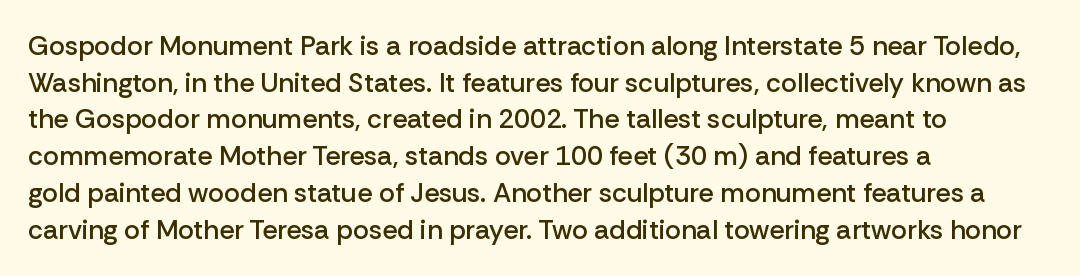
The image shows 27 px text type, upright; set left-aligned, normal line spacing (1.36x), normal letter spacing, not underlined.
